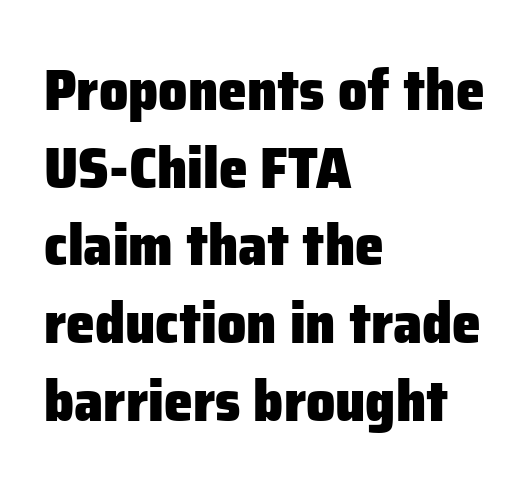
{"serif": "no", "italic": "no", "bold": "yes", "weight": "heavy", "width": "normal", "stroke_contrast": "low", "x_height": "medium", "monospaced": "no", "underline": "no", "align": "left", "line_spacing": "normal", "line_spacing_ratio": 1.34, "letter_spacing": "normal", "letter_spacing_em": 0.0, "glyph_px": 58}
